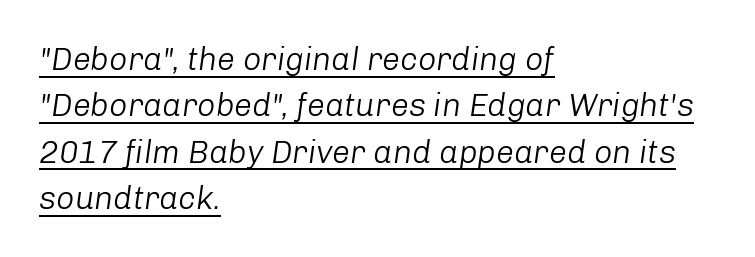
{"italic": "yes", "lean": "right", "slant_degrees": 8, "bold": "no", "weight": "light", "width": "normal", "stroke_contrast": "low", "x_height": "medium", "monospaced": "no", "underline": "yes", "align": "left", "line_spacing": "normal", "line_spacing_ratio": 1.45, "letter_spacing": "normal", "letter_spacing_em": 0.0, "glyph_px": 32}
